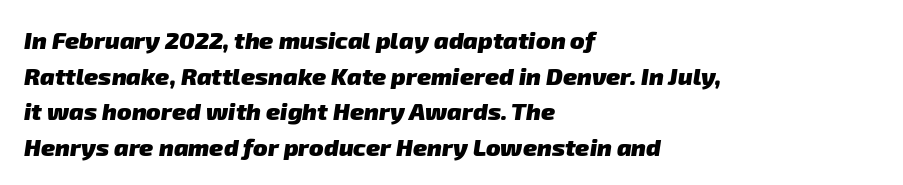
Q: Is the text bold? A: Yes.
Q: Is the text underlined? A: No.
Q: How is the paragraph aligned? A: Left-aligned.
Q: Is the spacing between letters normal or unusually wide? A: Normal.
Q: Is the spacing between lines tight, normal or loose? A: Normal.
